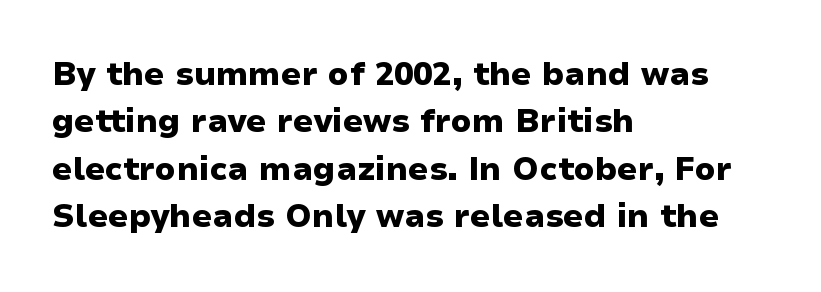
The image shows 32 px heavy, wide sans-serif type, upright; set left-aligned, normal line spacing (1.48x), normal letter spacing, not underlined; low stroke contrast and a medium x-height.
